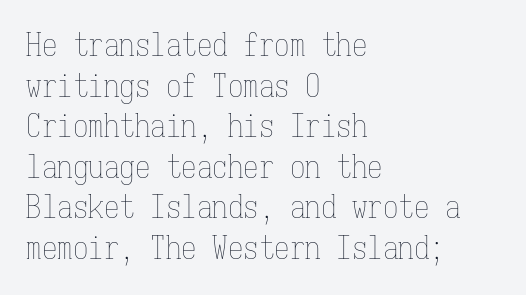
This is roman type, the default non-slanted kind. Just letters on the line, the space beneath them empty. These lines are rendered in a fixed-pitch font. Regarding leading, the lines here are spaced in the standard way. Does extra space separate the letters? No, they use regular spacing.
